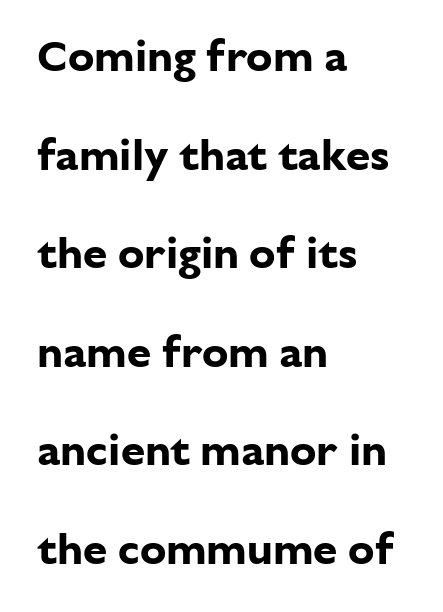
Characters follow at the spacing the type designer built in. Do the characters align in a grid? No, the font is proportional. These lines carry a lot of weight — the face is fully bold. Quick note: not italic, upright.
